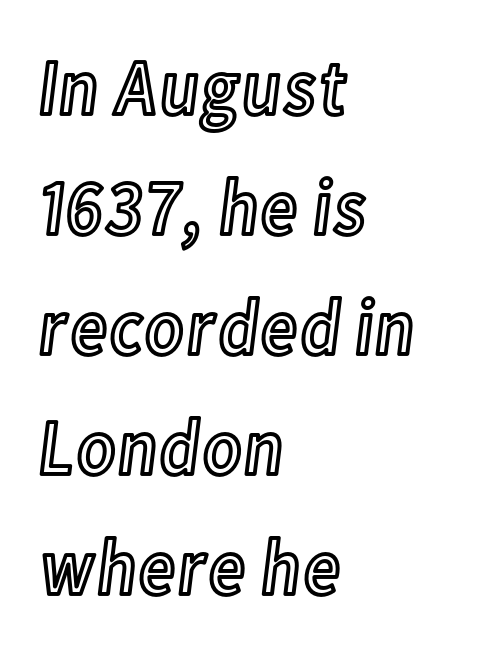
The image shows 79 px condensed type; set left-aligned, normal line spacing (1.52x), normal letter spacing, not underlined; a medium x-height.
